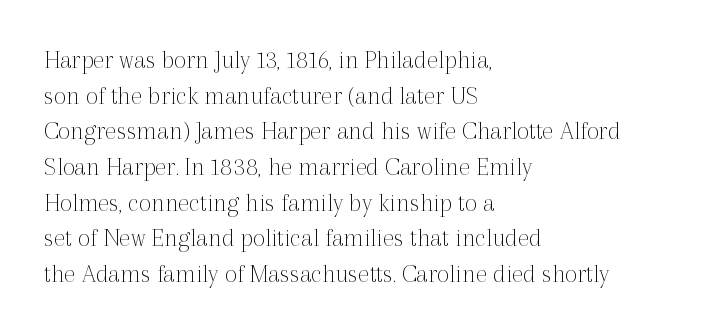
Q: Is the text bold? A: No.
Q: Is the text italic (slanted)? A: No, it is upright.
Q: Is the text underlined? A: No.
Q: How is the paragraph aligned? A: Left-aligned.
Q: Is the spacing between letters normal or unusually wide? A: Normal.
Q: Is the spacing between lines tight, normal or loose? A: Normal.
